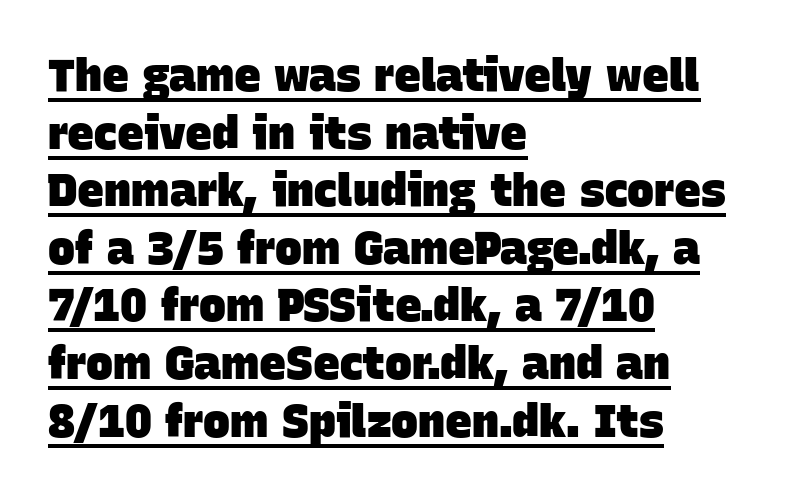
{"serif": "no", "bold": "yes", "weight": "heavy", "width": "normal", "stroke_contrast": "low", "x_height": "large", "monospaced": "no", "underline": "yes", "align": "left", "line_spacing": "normal", "line_spacing_ratio": 1.28, "letter_spacing": "normal", "letter_spacing_em": 0.0, "glyph_px": 45}
